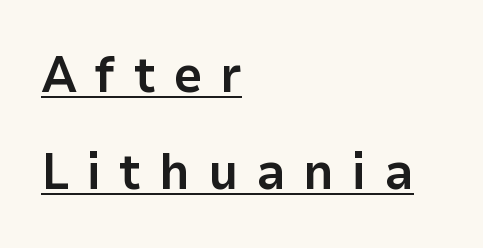
The image shows 50 px bold sans-serif type, upright; set left-aligned, loose line spacing (1.94x), unusually wide letter spacing (+0.36 em), underlined; low stroke contrast and a medium x-height.
